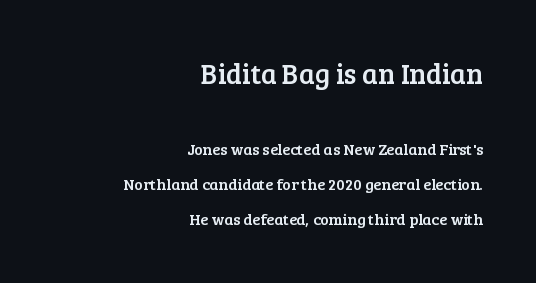
Q: Is the text italic (slanted)? A: No, it is upright.
Q: Is the typeface a serif or a sans-serif typeface? A: Serif.
Q: Is the text underlined? A: No.
Q: How is the paragraph aligned? A: Right-aligned.
Q: Is the spacing between letters normal or unusually wide? A: Normal.
Q: Is the spacing between lines tight, normal or loose? A: Loose.
Q: Which block of text is set in a larger size, the first (top) or the second (bottom)? A: The first (top) one.
Q: Width (condensed, normal, or wide)? A: Normal.
Q: Stroke contrast? A: Low.
Q: x-height? A: Medium.
Q: Monospaced? A: No.
